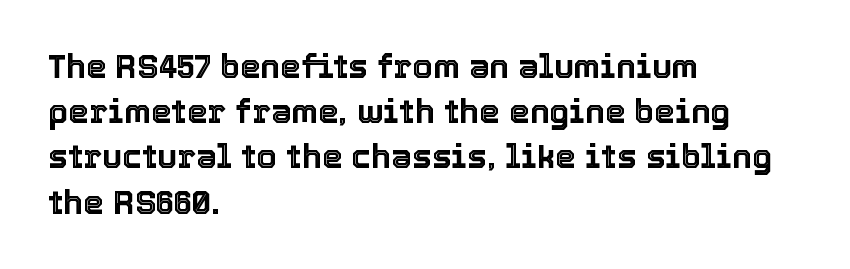
Italic: no, the glyphs are upright roman. The zone under the glyphs is completely vacant. Teacher's note: observe the even left margin — that is flush-left alignment. The rows are spaced the way most documents space them. Tracking here is standard; glyphs follow each other at the usual distance. Is this a fixed-width face? No — the glyphs have proportional, varying widths.
